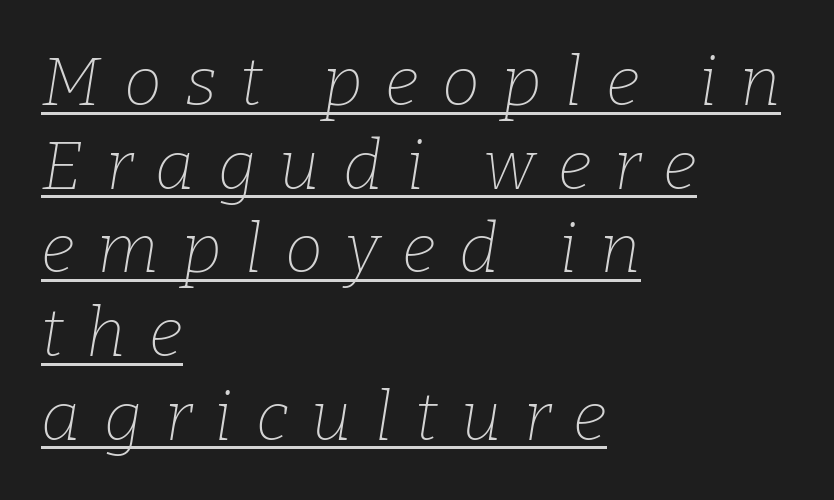
The image shows 68 px thin serif type, italic (leaning right); set left-aligned, line spacing 1.23x, unusually wide letter spacing (+0.34 em), underlined; low stroke contrast and a medium x-height.
